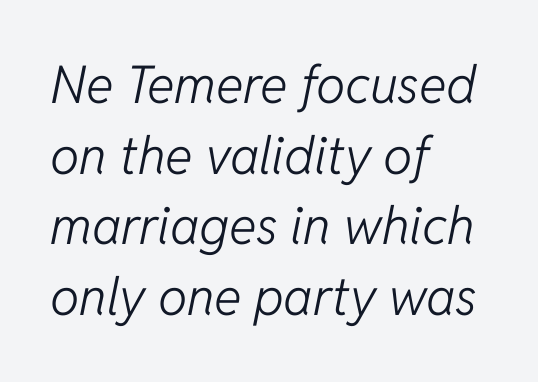
Whoever set this chose a conventional vertical rhythm. Anything drawn beneath the words? Only blank space. The type is set solid horizontally, with unmodified tracking. The whole block is typeset with a tilt. Character widths vary here, with narrow letters taking less room than wide ones. Stroke thickness stays within the range of a standard reading face or lighter.
